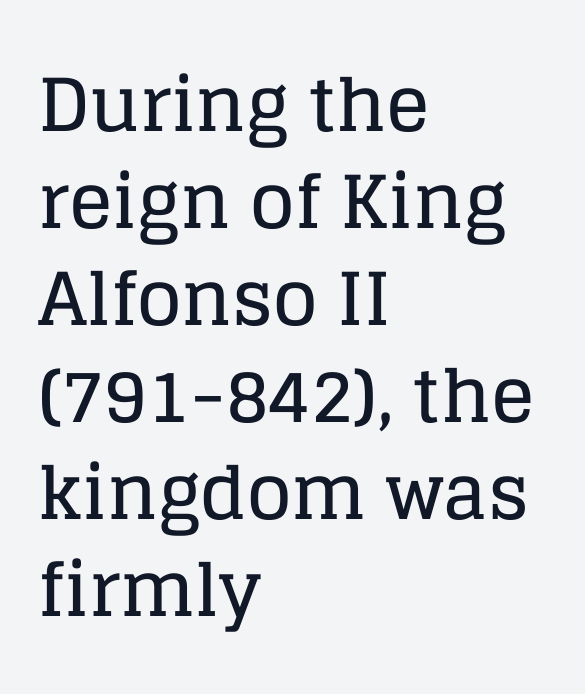
The image shows 73 px serif type, upright; set left-aligned, normal line spacing (1.33x), normal letter spacing, not underlined; low stroke contrast and a large x-height.
